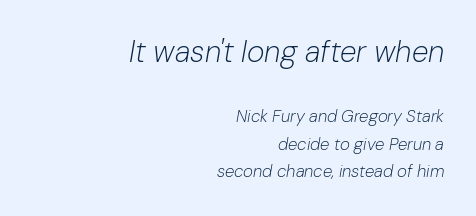
Stems and bowls with no extra thickness — not bold. Default kerning and tracking; the words read as compact shapes. The rendering shrinks the type as you move from the upper chunk to the lower. The face used here has a pronounced slope to its letters. Each line ends at the same right margin while the left side varies.
